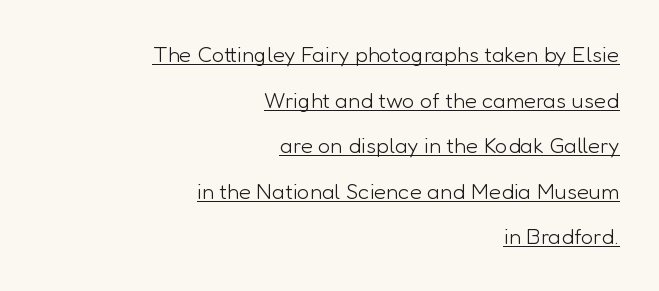
{"italic": "no", "bold": "no", "underline": "yes", "align": "right", "line_spacing": "loose", "line_spacing_ratio": 2.07, "letter_spacing": "normal", "letter_spacing_em": 0.0, "glyph_px": 22}
